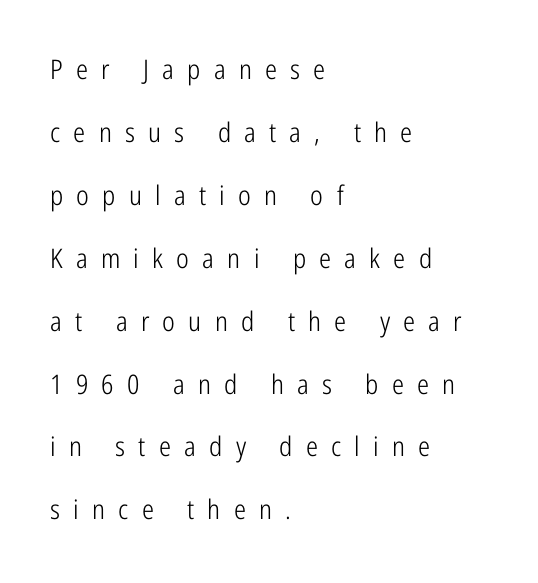
The weight tops out at a normal text grade. Leftover space on each line is placed entirely after the last word. Posture: vertical. This rendering widens character spacing well past its baseline value.
